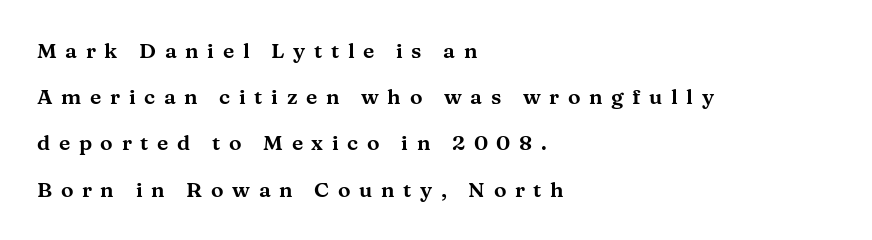
Every stem runs plumb, perpendicular to the baseline. In CSS terms this would be text-align: left. The rendering inserts visible extra space after every character. Nobody drew a line under any word here. Baseline-to-baseline distance is far greater than the letter height.
